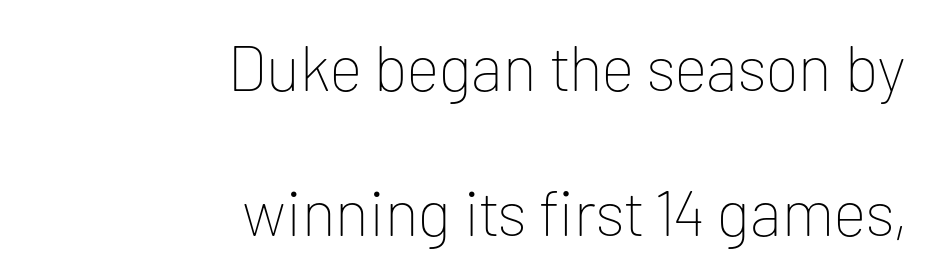
The image shows 64 px thin sans-serif type, upright; set right-aligned, loose line spacing (2.26x), normal letter spacing, not underlined; low stroke contrast and a medium x-height.
